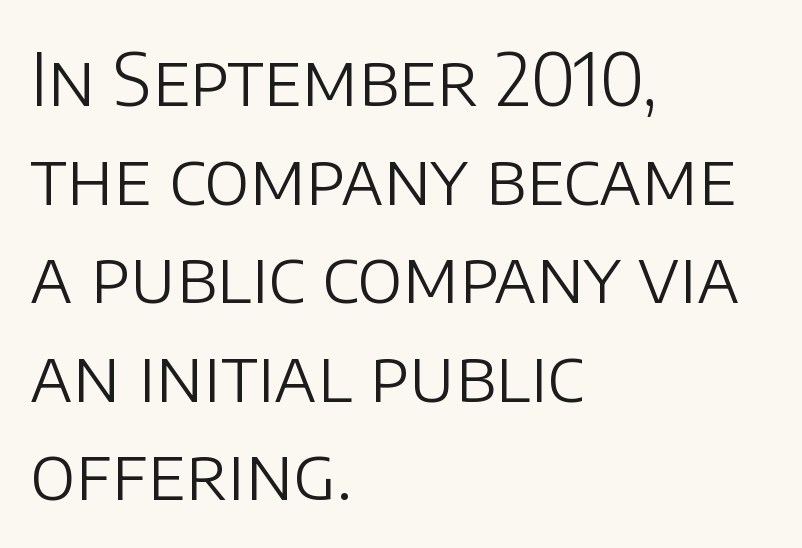
The image shows 73 px light sans-serif type, upright; set left-aligned, normal line spacing (1.35x), normal letter spacing, not underlined; low stroke contrast and a large x-height.
